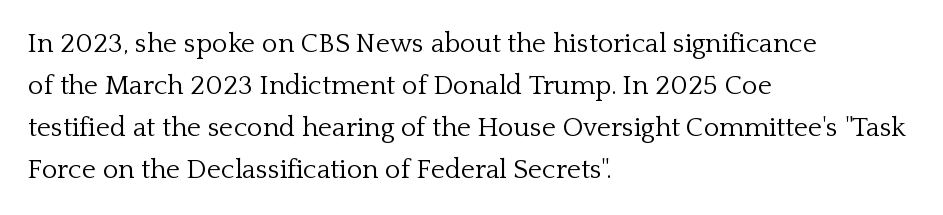
The image shows 27 px text type, upright; set left-aligned, normal line spacing (1.56x), normal letter spacing, not underlined.
